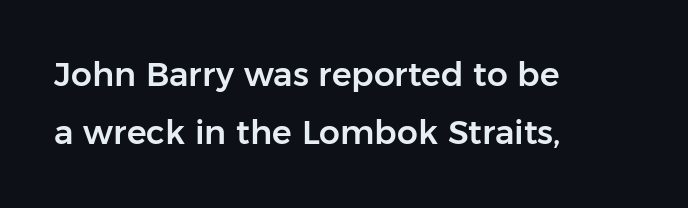
The image shows 33 px sans-serif type, upright; set left-aligned, line spacing 1.77x, normal letter spacing, not underlined; low stroke contrast and a medium x-height.
